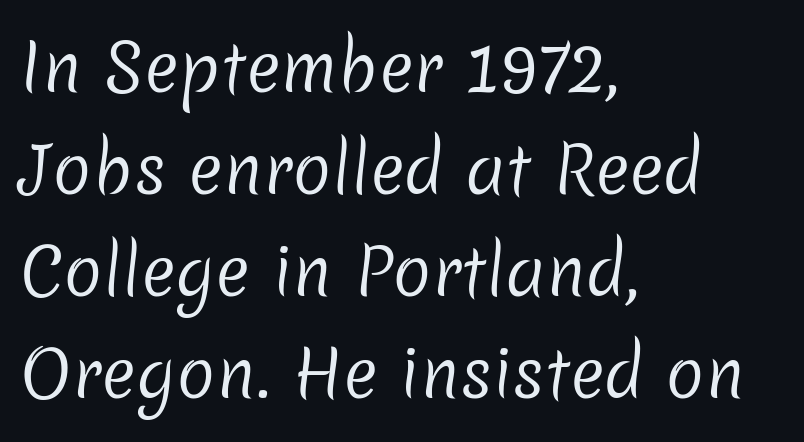
{"serif": "no", "bold": "no", "weight": "regular", "width": "normal", "stroke_contrast": "low", "x_height": "medium", "monospaced": "no", "underline": "no", "align": "left", "line_spacing": "normal", "line_spacing_ratio": 1.57, "letter_spacing": "normal", "letter_spacing_em": 0.0, "glyph_px": 65}
